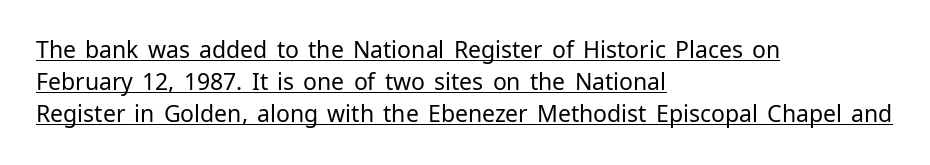
{"italic": "no", "bold": "no", "underline": "yes", "align": "left", "line_spacing": "normal", "line_spacing_ratio": 1.39, "letter_spacing": "normal", "letter_spacing_em": 0.0, "glyph_px": 23}
